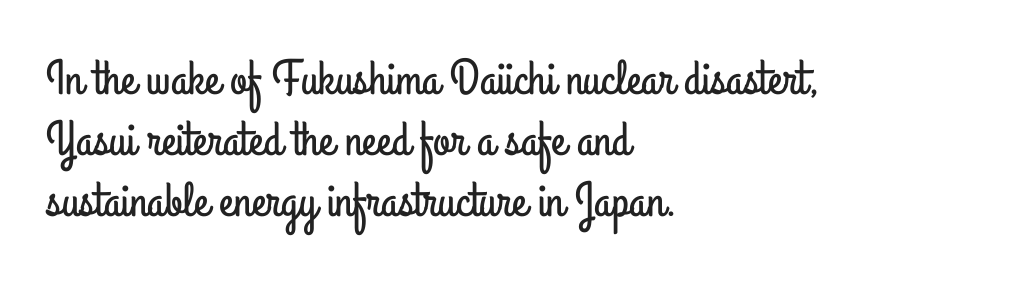
Q: Is the text italic (slanted)? A: No, it is upright.
Q: Is the typeface a serif or a sans-serif typeface? A: Sans-serif.
Q: Is the text underlined? A: No.
Q: How is the paragraph aligned? A: Left-aligned.
Q: Is the spacing between letters normal or unusually wide? A: Normal.
Q: Is the spacing between lines tight, normal or loose? A: Normal.
Q: Width (condensed, normal, or wide)? A: Condensed.
Q: Stroke contrast? A: Low.
Q: x-height? A: Small.
Q: Monospaced? A: No.
